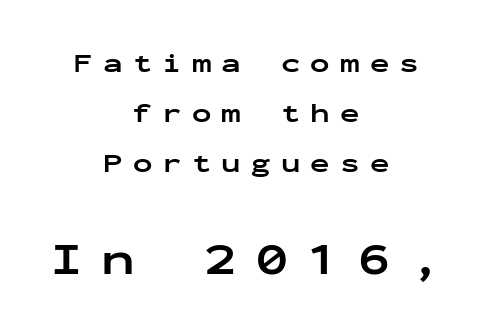
The image shows 45 px bold, wide sans-serif type, upright, monospaced; set centered, loose line spacing (1.92x), unusually wide letter spacing (+0.39 em), not underlined; the second (bottom) block is 1.73x larger; low stroke contrast and a medium x-height.
